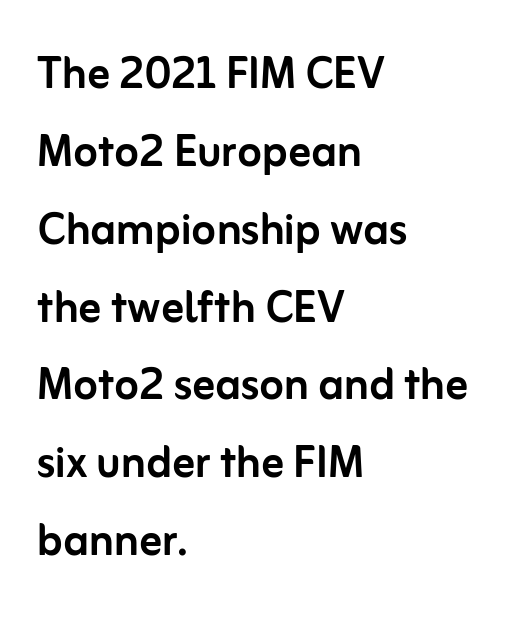
{"serif": "no", "italic": "no", "width": "normal", "stroke_contrast": "low", "x_height": "medium", "monospaced": "no", "underline": "no", "align": "left", "line_spacing": "normal", "line_spacing_ratio": 1.39, "letter_spacing": "normal", "letter_spacing_em": 0.0, "glyph_px": 56}
